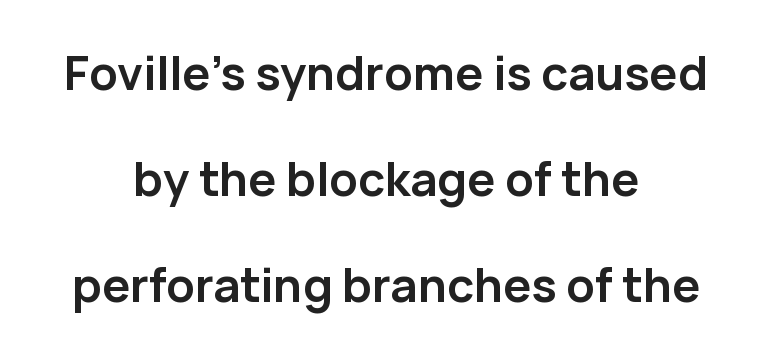
Q: Is the text bold? A: Yes.
Q: Is the text italic (slanted)? A: No, it is upright.
Q: Is the typeface a serif or a sans-serif typeface? A: Sans-serif.
Q: Is the text underlined? A: No.
Q: How is the paragraph aligned? A: Centered.
Q: Is the spacing between letters normal or unusually wide? A: Normal.
Q: Is the spacing between lines tight, normal or loose? A: Loose.
Q: Width (condensed, normal, or wide)? A: Normal.
Q: Stroke contrast? A: Low.
Q: x-height? A: Medium.
Q: Monospaced? A: No.
